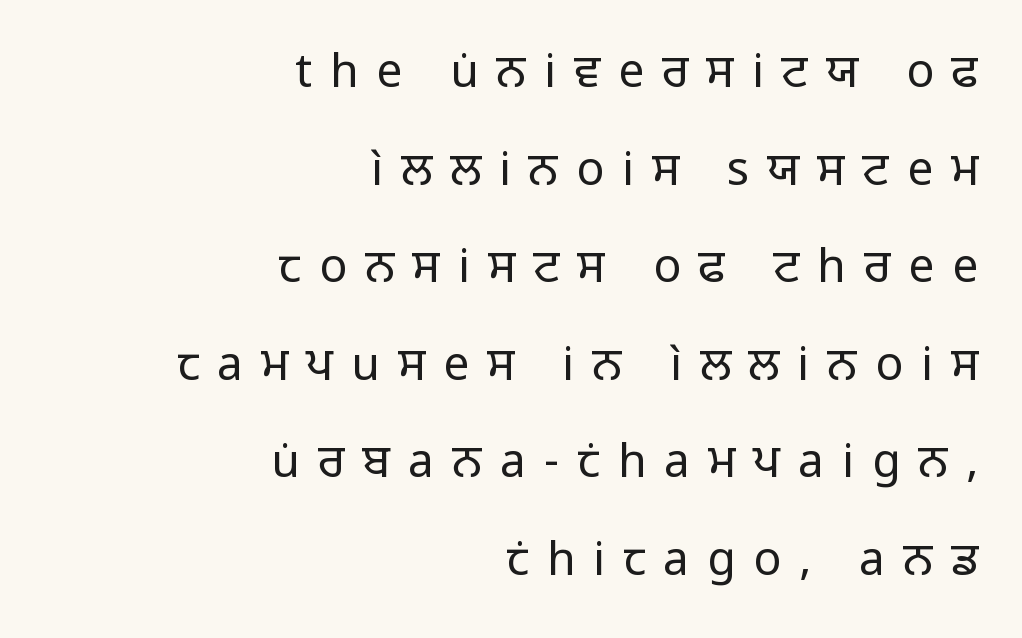
{"serif": "no", "italic": "no", "bold": "no", "weight": "regular", "width": "normal", "stroke_contrast": "low", "x_height": "medium", "monospaced": "no", "underline": "no", "align": "right", "line_spacing": "loose", "line_spacing_ratio": 2.12, "letter_spacing": "wide", "letter_spacing_em": 0.39, "glyph_px": 46}
